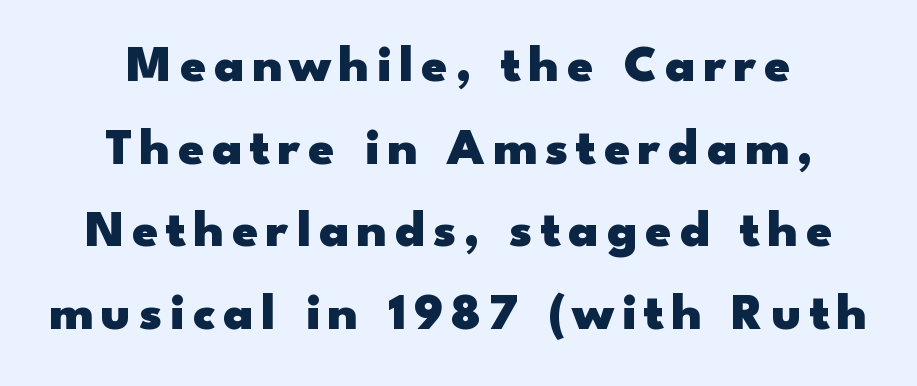
Q: Is the text bold? A: Yes.
Q: Is the text italic (slanted)? A: No, it is upright.
Q: Is the typeface a serif or a sans-serif typeface? A: Sans-serif.
Q: Is the text underlined? A: No.
Q: Is the spacing between lines tight, normal or loose? A: Normal.
Q: Width (condensed, normal, or wide)? A: Wide.
Q: Stroke contrast? A: Low.
Q: x-height? A: Small.
Q: Monospaced? A: No.
